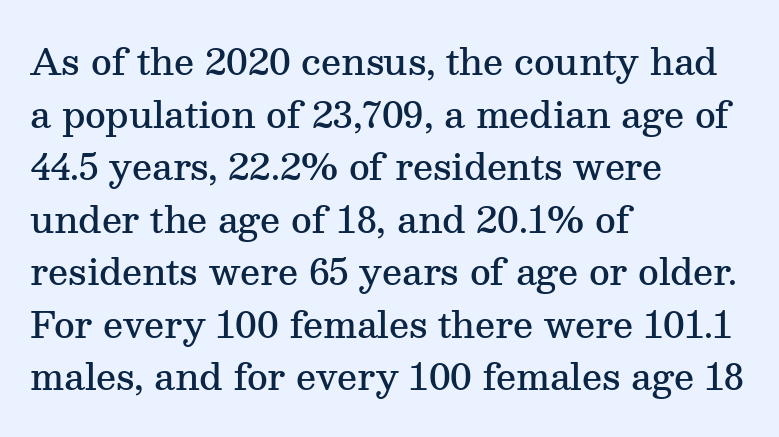
{"serif": "yes", "italic": "no", "bold": "semi", "weight": "semibold", "width": "normal", "stroke_contrast": "medium", "x_height": "medium", "monospaced": "no", "underline": "no", "align": "left", "line_spacing": "normal", "line_spacing_ratio": 1.46, "letter_spacing": "normal", "letter_spacing_em": 0.0, "glyph_px": 36}
